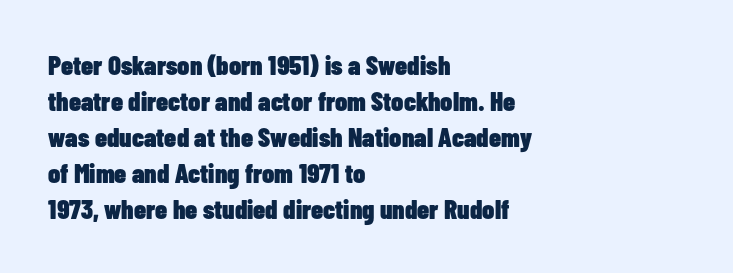
{"italic": "no", "bold": "yes", "underline": "no", "align": "left", "line_spacing": "normal", "line_spacing_ratio": 1.33, "letter_spacing": "normal", "letter_spacing_em": 0.0, "glyph_px": 27}
